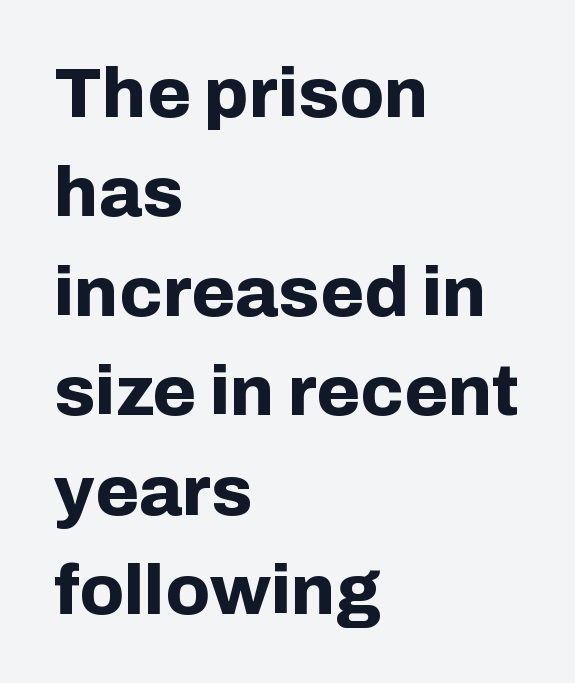
The image shows 71 px bold sans-serif type, upright; set left-aligned, normal line spacing (1.4x), normal letter spacing, not underlined; low stroke contrast and a medium x-height.
